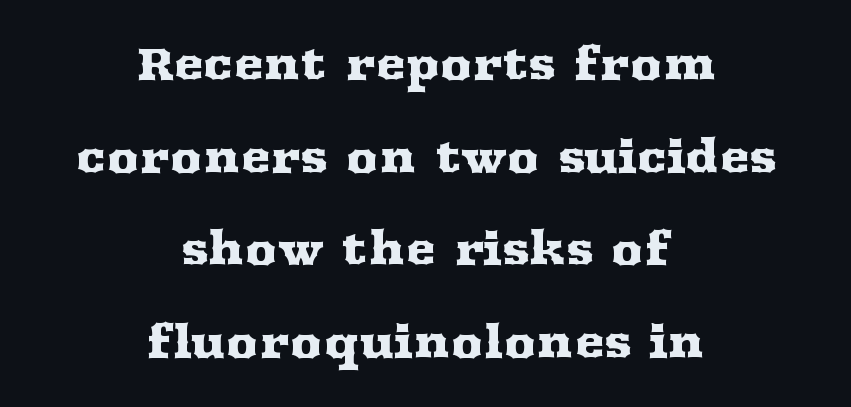
{"serif": "yes", "italic": "no", "width": "wide", "stroke_contrast": "medium", "x_height": "medium", "monospaced": "no", "underline": "no", "align": "center", "line_spacing": "loose", "line_spacing_ratio": 2.06, "letter_spacing": "normal", "letter_spacing_em": 0.0, "glyph_px": 45}
